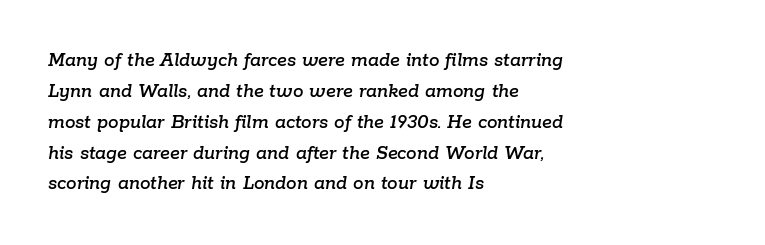
Q: Is the text italic (slanted)? A: Yes, it leans right by about 9 degrees.
Q: Is the text underlined? A: No.
Q: How is the paragraph aligned? A: Left-aligned.
Q: Is the spacing between letters normal or unusually wide? A: Normal.
Q: Is the spacing between lines tight, normal or loose? A: Normal.
